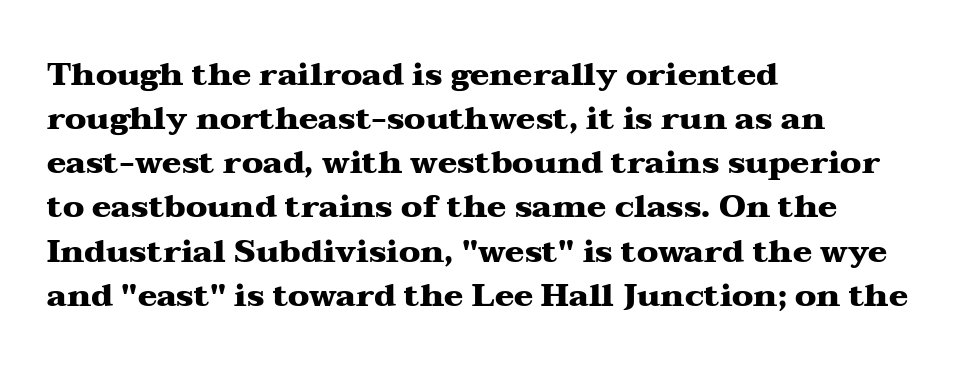
Q: Is the text bold? A: Yes.
Q: Is the text italic (slanted)? A: No, it is upright.
Q: Is the typeface a serif or a sans-serif typeface? A: Serif.
Q: Is the text underlined? A: No.
Q: How is the paragraph aligned? A: Left-aligned.
Q: Is the spacing between letters normal or unusually wide? A: Normal.
Q: Is the spacing between lines tight, normal or loose? A: Normal.
Q: Width (condensed, normal, or wide)? A: Wide.
Q: Stroke contrast? A: Medium.
Q: x-height? A: Medium.
Q: Monospaced? A: No.
